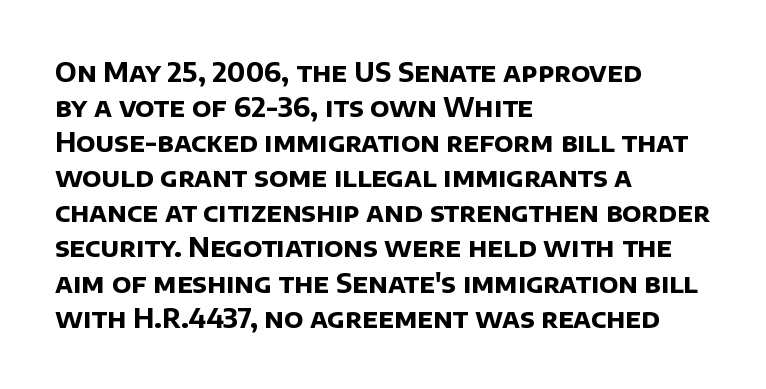
This rendering uses left alignment, leaving the right contour irregular. The passage shown stacks its lines at a standard gap. Unmarked baselines from the first word to the last. Is the letter spacing exaggerated? No — it looks like the ordinary default. As a designer I'd log this as weight 700, bold.
